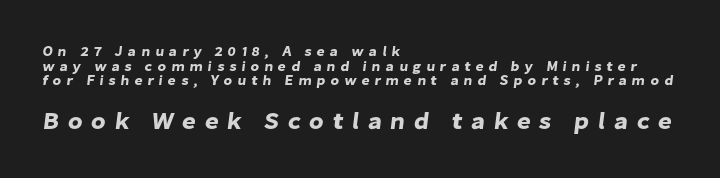
{"underline": "no", "align": "left", "line_spacing": "tight", "line_spacing_ratio": 1.04, "letter_spacing": "wide", "letter_spacing_em": 0.35, "larger_block": "second", "size_ratio": 1.71, "glyph_px": 24}
